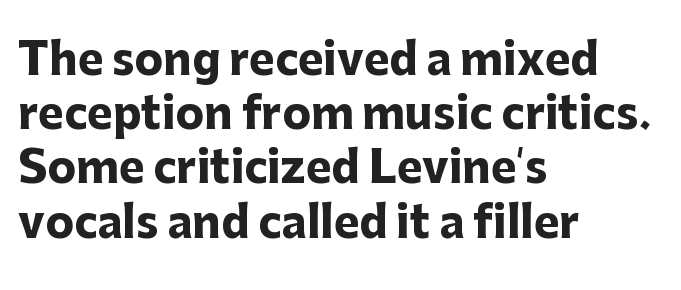
Looks like regular typesetting: each glyph gets only the width it needs. Italic: no, the glyphs are upright roman. Set as a true bold cut, around the 700 mark. Glance below the letters and you will spot only blank space. Whoever set this chose a conventional vertical rhythm. Line starts are locked; line ends wander.
